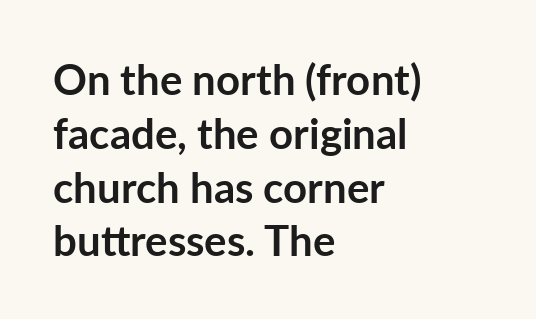
The type family on display is of the sans-serif kind. The specimen reads as upright at a glance. The tracking reads as untouched default to a designer's eye. The passage is arranged the way most books set body copy — flush left. Look at the stroke-to-counter ratio: heavy, a bold. The specimen omits any rule beneath the text block's lines.
